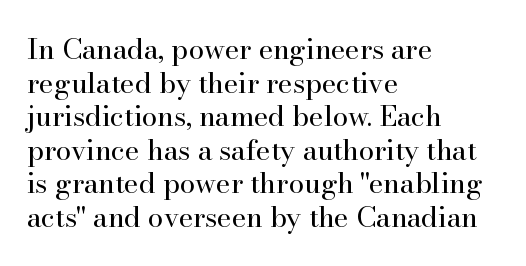
Q: Is the text bold? A: No.
Q: Is the text italic (slanted)? A: No, it is upright.
Q: Is the typeface a serif or a sans-serif typeface? A: Serif.
Q: Is the text underlined? A: No.
Q: How is the paragraph aligned? A: Left-aligned.
Q: Is the spacing between letters normal or unusually wide? A: Normal.
Q: Width (condensed, normal, or wide)? A: Normal.
Q: Stroke contrast? A: High.
Q: x-height? A: Small.
Q: Monospaced? A: No.
